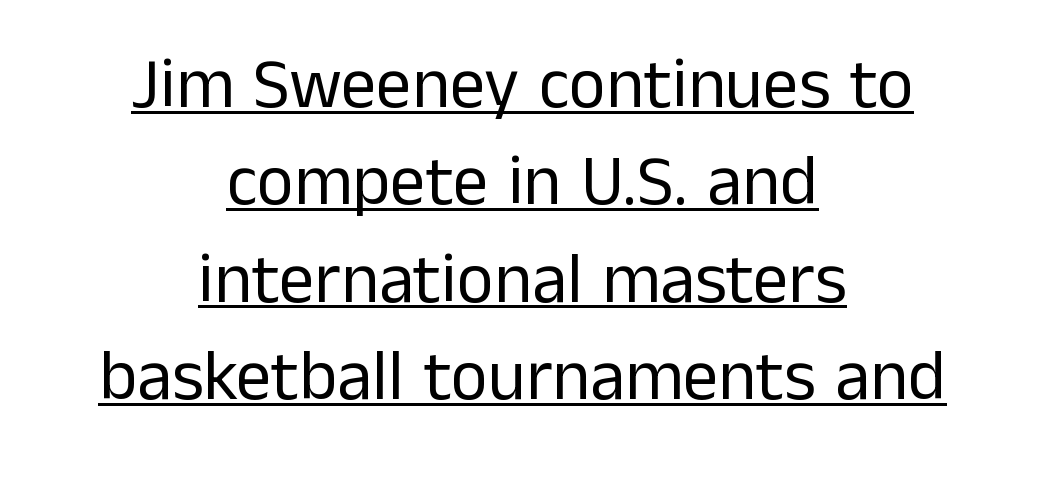
{"serif": "no", "italic": "no", "bold": "no", "weight": "regular", "width": "normal", "stroke_contrast": "low", "x_height": "medium", "monospaced": "no", "underline": "yes", "align": "center", "line_spacing": "normal", "line_spacing_ratio": 1.37, "letter_spacing": "normal", "letter_spacing_em": 0.0, "glyph_px": 71}
